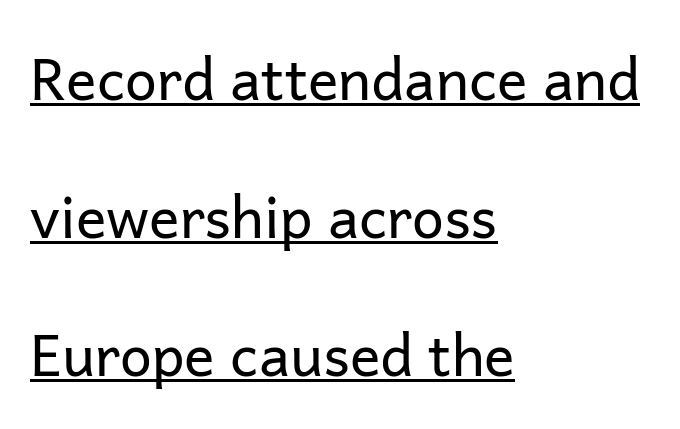
Vertical strokes here are truly vertical. I'd call this a sans setting — the letters go barefoot. This sample has the flowing, uneven cadence of proportional lettering. Underline: present. The space between consecutive lines is lavish. Does extra space separate the letters? No, they use regular spacing.
